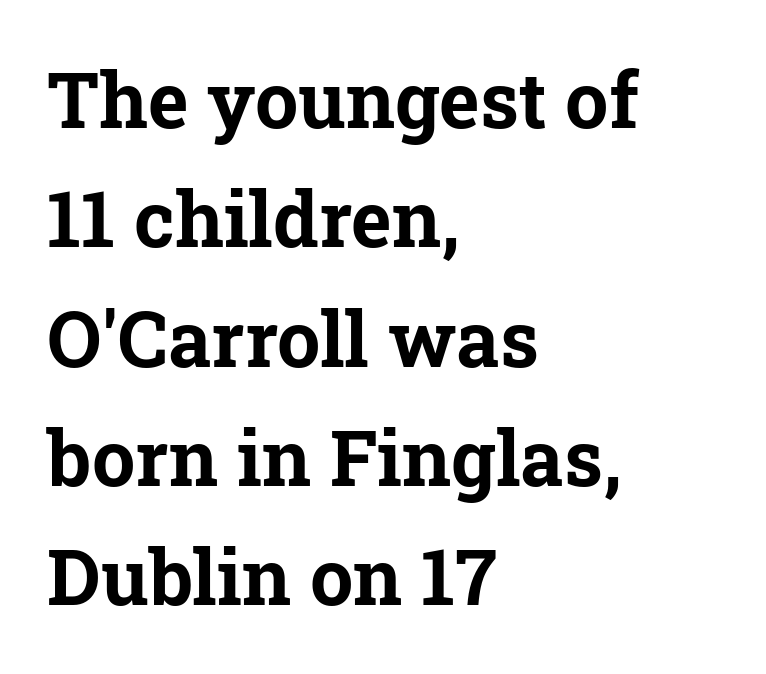
The image shows 77 px bold serif type, upright; set left-aligned, normal line spacing (1.55x), normal letter spacing, not underlined; low stroke contrast and a medium x-height.
